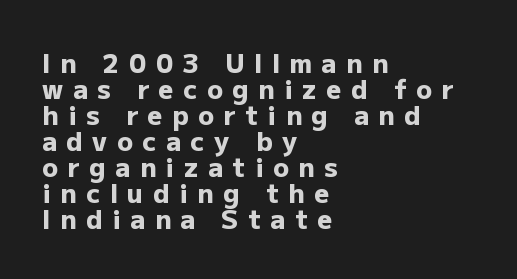
The zone under the glyphs is completely vacant. Alignment: flush left. Nope, not italic — everything's standing straight. Each new line begins almost immediately beneath the previous one. Stroke thickness is high; the sample reads as a true bold.
